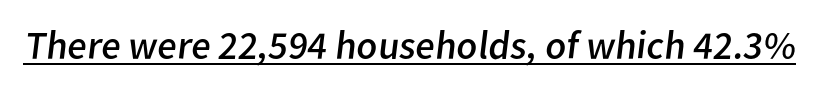
{"serif": "no", "bold": "no", "weight": "regular", "width": "normal", "stroke_contrast": "low", "x_height": "medium", "monospaced": "no", "underline": "yes", "letter_spacing": "normal", "letter_spacing_em": 0.0, "glyph_px": 40}
